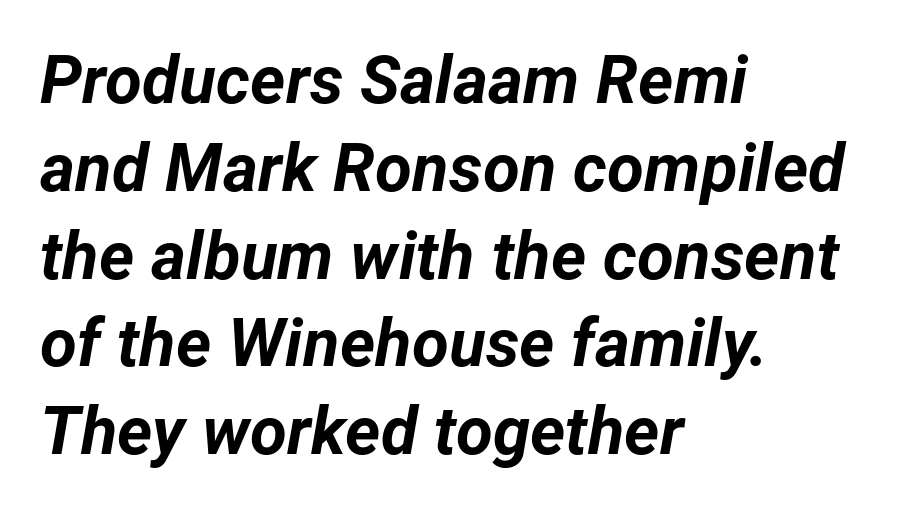
{"italic": "yes", "lean": "right", "slant_degrees": 12, "bold": "yes", "weight": "bold", "width": "normal", "stroke_contrast": "low", "x_height": "medium", "monospaced": "no", "underline": "no", "align": "left", "line_spacing": "normal", "line_spacing_ratio": 1.31, "letter_spacing": "normal", "letter_spacing_em": 0.0, "glyph_px": 67}
